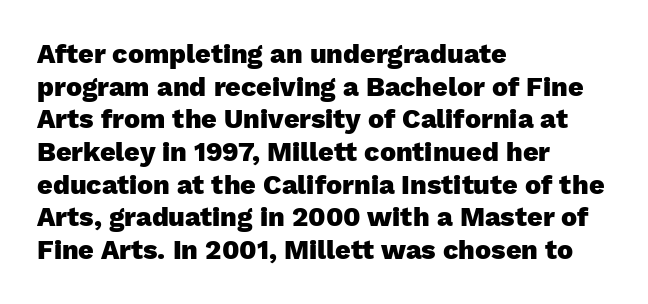
{"italic": "no", "bold": "yes", "underline": "no", "align": "left", "line_spacing_ratio": 1.21, "letter_spacing": "normal", "letter_spacing_em": 0.0, "glyph_px": 27}
